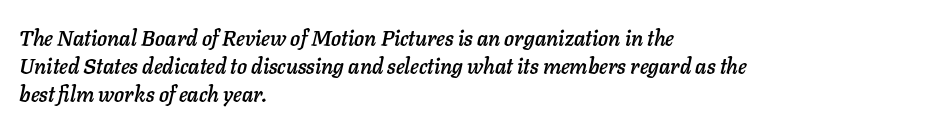
The tracking reads as untouched default to a designer's eye. The rendering uses a moderate line-height, typical for paragraphs. Designer's note — italics engaged. Only glyphs here, with clear space below each row. Layout note: lines flush left.
